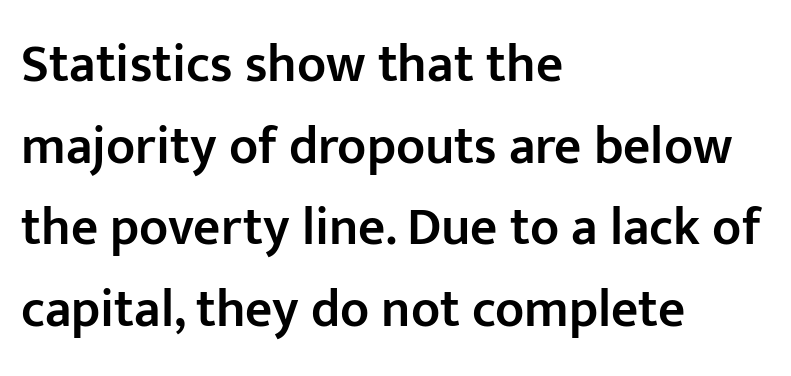
{"serif": "no", "italic": "no", "bold": "semi", "weight": "semibold", "width": "normal", "stroke_contrast": "low", "x_height": "medium", "monospaced": "no", "underline": "no", "align": "left", "line_spacing": "normal", "line_spacing_ratio": 1.54, "letter_spacing": "normal", "letter_spacing_em": 0.0, "glyph_px": 53}
